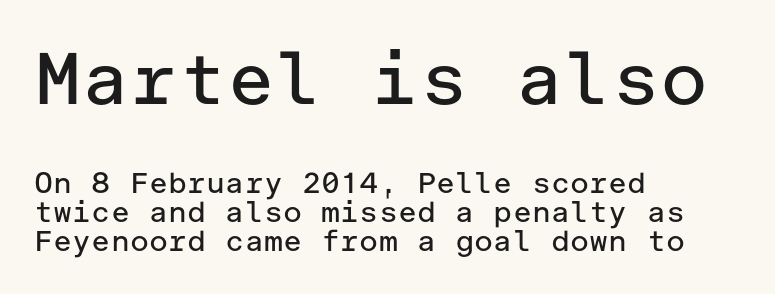
Q: Is the text bold? A: No.
Q: Is the text italic (slanted)? A: No, it is upright.
Q: Is the typeface a serif or a sans-serif typeface? A: Sans-serif.
Q: Is the text underlined? A: No.
Q: How is the paragraph aligned? A: Left-aligned.
Q: Is the spacing between letters normal or unusually wide? A: Normal.
Q: Is the spacing between lines tight, normal or loose? A: Tight.
Q: Which block of text is set in a larger size, the first (top) or the second (bottom)? A: The first (top) one.
Q: Width (condensed, normal, or wide)? A: Normal.
Q: Stroke contrast? A: Low.
Q: x-height? A: Medium.
